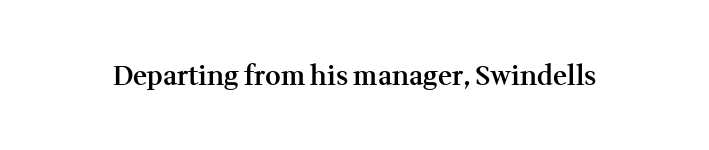
Q: Is the text bold? A: Semi-bold.
Q: Is the text italic (slanted)? A: No, it is upright.
Q: Is the text underlined? A: No.
Q: Is the spacing between letters normal or unusually wide? A: Normal.
